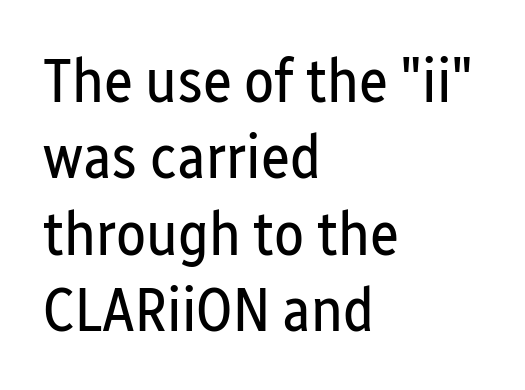
{"serif": "no", "italic": "no", "bold": "no", "weight": "regular", "width": "condensed", "stroke_contrast": "low", "x_height": "medium", "monospaced": "no", "underline": "no", "align": "left", "line_spacing_ratio": 1.23, "letter_spacing": "normal", "letter_spacing_em": 0.0, "glyph_px": 62}
